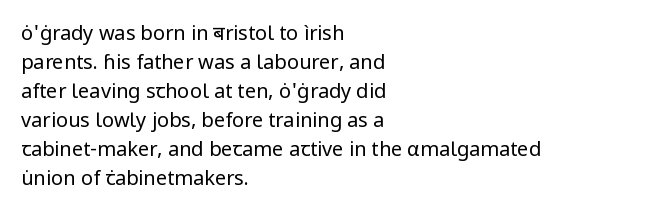
{"italic": "no", "bold": "no", "underline": "no", "align": "left", "line_spacing": "normal", "line_spacing_ratio": 1.45, "letter_spacing": "normal", "letter_spacing_em": 0.0, "glyph_px": 20}
